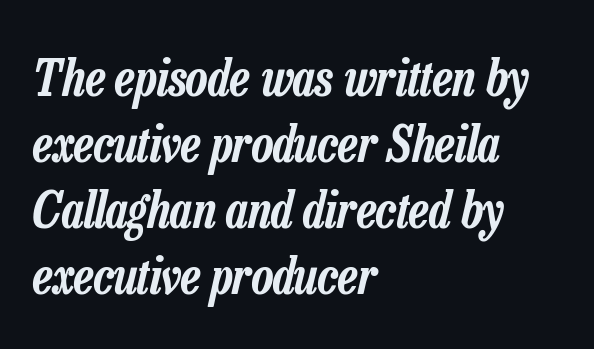
The image shows 50 px condensed type, italic (leaning right); set left-aligned, normal line spacing (1.32x), normal letter spacing, not underlined; low stroke contrast and a medium x-height.
